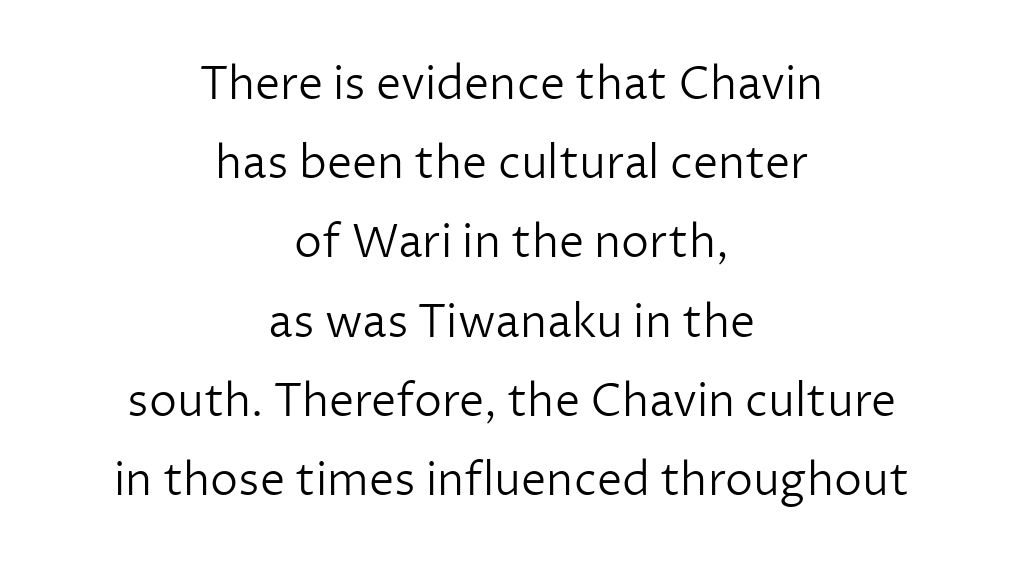
Q: Is the text bold? A: No.
Q: Is the text italic (slanted)? A: No, it is upright.
Q: Is the typeface a serif or a sans-serif typeface? A: Sans-serif.
Q: Is the text underlined? A: No.
Q: How is the paragraph aligned? A: Centered.
Q: Is the spacing between letters normal or unusually wide? A: Normal.
Q: Width (condensed, normal, or wide)? A: Normal.
Q: Stroke contrast? A: Low.
Q: x-height? A: Medium.
Q: Monospaced? A: No.
